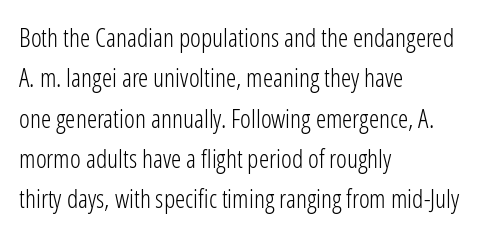
The image shows 26 px text type, upright; set left-aligned, normal line spacing (1.55x), normal letter spacing, not underlined.
